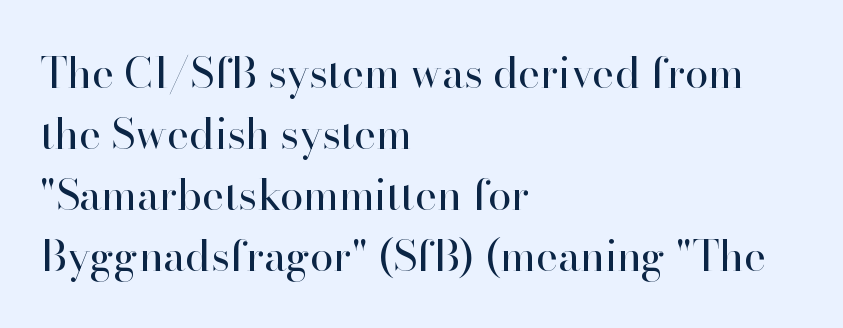
{"serif": "yes", "italic": "no", "bold": "no", "weight": "regular", "width": "normal", "stroke_contrast": "high", "x_height": "small", "monospaced": "no", "underline": "no", "align": "left", "line_spacing": "normal", "line_spacing_ratio": 1.45, "letter_spacing": "normal", "letter_spacing_em": 0.0, "glyph_px": 42}
